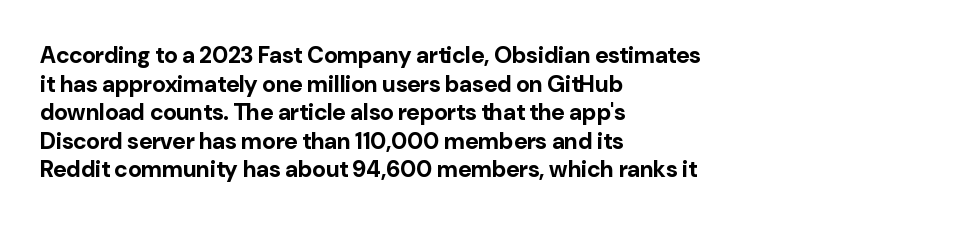
The image shows 23 px bold type, upright; set left-aligned, line spacing 1.24x, normal letter spacing, not underlined.
